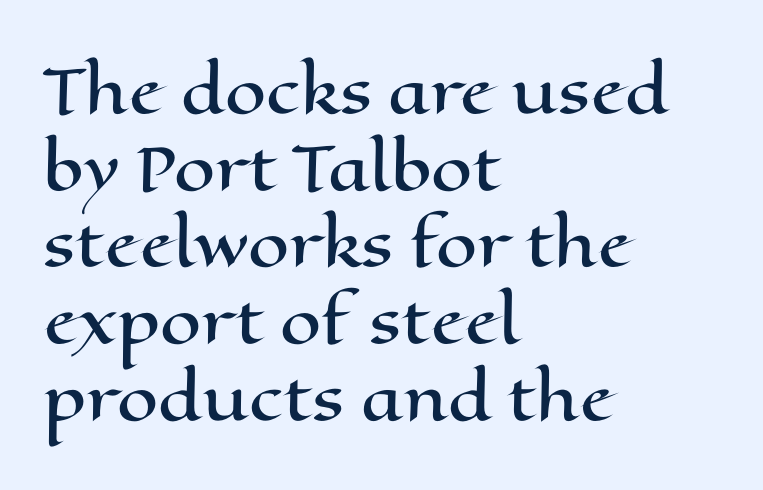
Q: Is the text italic (slanted)? A: No, it is upright.
Q: Is the text underlined? A: No.
Q: How is the paragraph aligned? A: Left-aligned.
Q: Is the spacing between letters normal or unusually wide? A: Normal.
Q: Is the spacing between lines tight, normal or loose? A: Normal.
Q: Width (condensed, normal, or wide)? A: Wide.
Q: Stroke contrast? A: High.
Q: x-height? A: Medium.
Q: Monospaced? A: No.
